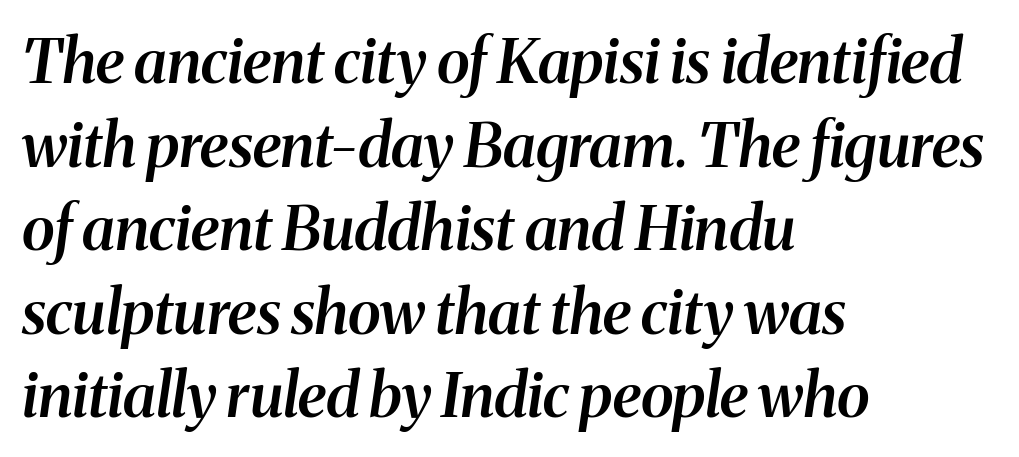
The image shows 61 px semibold serif type, italic (leaning right); set left-aligned, normal line spacing (1.37x), normal letter spacing, not underlined; medium stroke contrast and a medium x-height.
